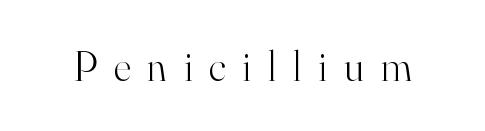
{"serif": "yes", "italic": "no", "bold": "no", "weight": "light", "width": "normal", "stroke_contrast": "high", "x_height": "small", "monospaced": "no", "underline": "no", "letter_spacing": "wide", "letter_spacing_em": 0.4, "glyph_px": 42}
